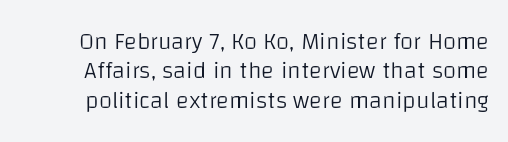
{"italic": "no", "bold": "no", "underline": "no", "line_spacing_ratio": 1.22, "letter_spacing": "normal", "letter_spacing_em": 0.0, "glyph_px": 24}
